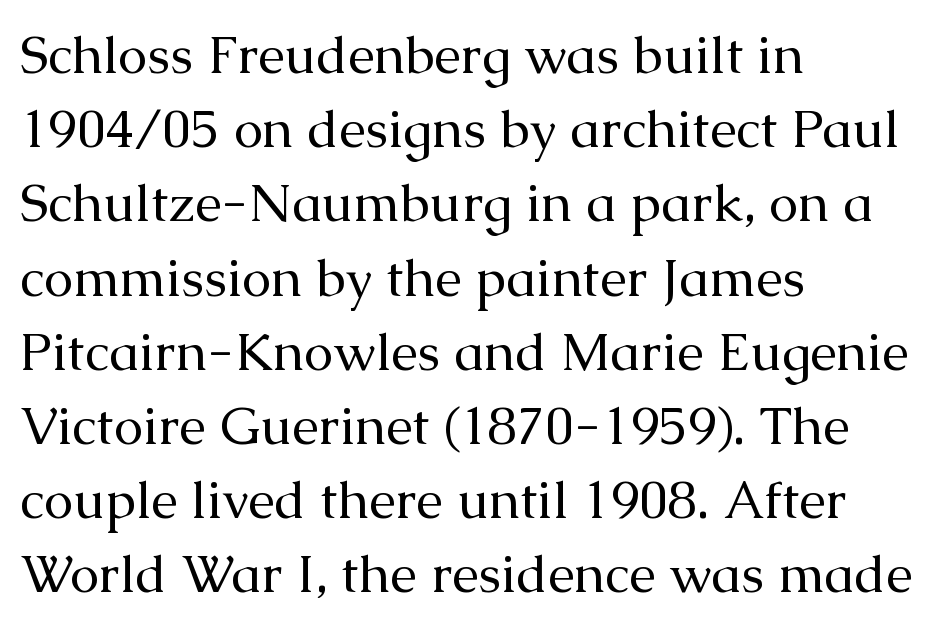
Q: Is the text bold? A: No.
Q: Is the text italic (slanted)? A: No, it is upright.
Q: Is the typeface a serif or a sans-serif typeface? A: Serif.
Q: Is the text underlined? A: No.
Q: How is the paragraph aligned? A: Left-aligned.
Q: Is the spacing between letters normal or unusually wide? A: Normal.
Q: Is the spacing between lines tight, normal or loose? A: Normal.
Q: Width (condensed, normal, or wide)? A: Normal.
Q: Stroke contrast? A: Medium.
Q: x-height? A: Medium.
Q: Monospaced? A: No.
